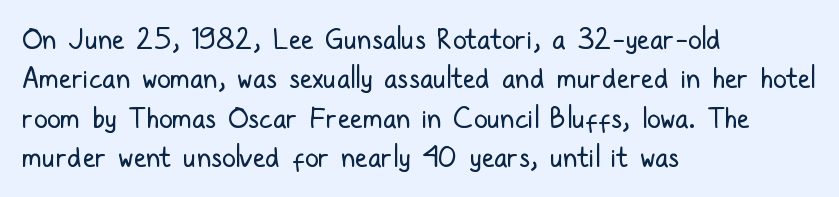
The image shows 28 px regular-weight, condensed sans-serif type, upright; set left-aligned, normal line spacing (1.41x), normal letter spacing, not underlined; low stroke contrast and a medium x-height.
